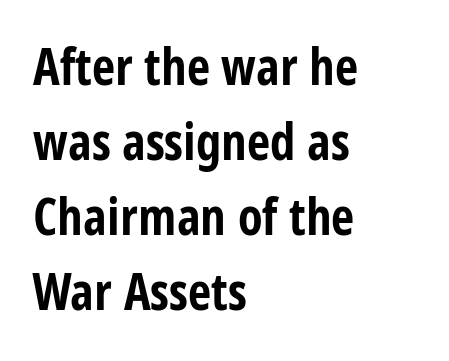
{"serif": "no", "italic": "no", "bold": "yes", "weight": "bold", "width": "condensed", "stroke_contrast": "low", "x_height": "large", "monospaced": "no", "underline": "no", "align": "left", "line_spacing": "normal", "line_spacing_ratio": 1.47, "letter_spacing": "normal", "letter_spacing_em": 0.0, "glyph_px": 51}
